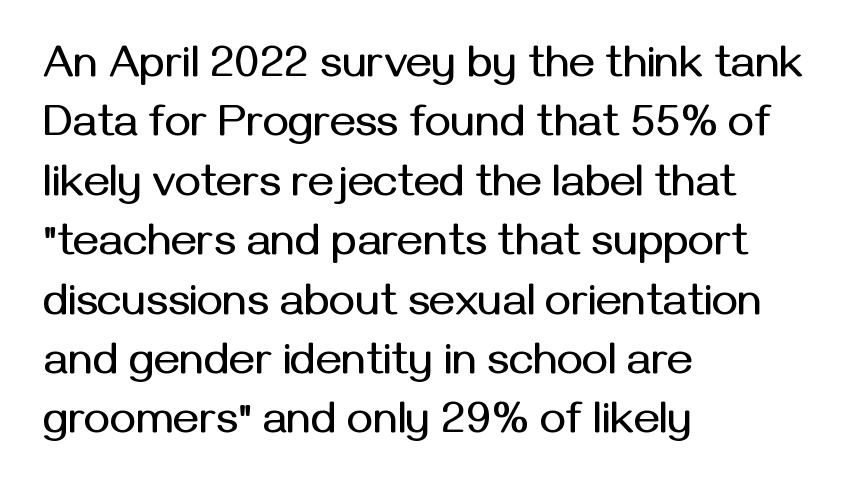
{"serif": "no", "italic": "no", "width": "normal", "stroke_contrast": "medium", "x_height": "medium", "monospaced": "no", "underline": "no", "align": "left", "line_spacing": "normal", "line_spacing_ratio": 1.35, "letter_spacing": "normal", "letter_spacing_em": 0.0, "glyph_px": 44}
